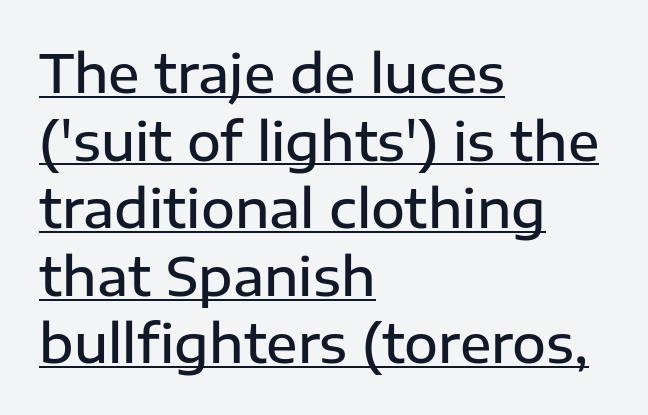
{"serif": "no", "italic": "no", "bold": "semi", "weight": "semibold", "width": "normal", "stroke_contrast": "low", "x_height": "medium", "monospaced": "no", "underline": "yes", "align": "left", "line_spacing": "normal", "line_spacing_ratio": 1.3, "letter_spacing": "normal", "letter_spacing_em": 0.0, "glyph_px": 52}
